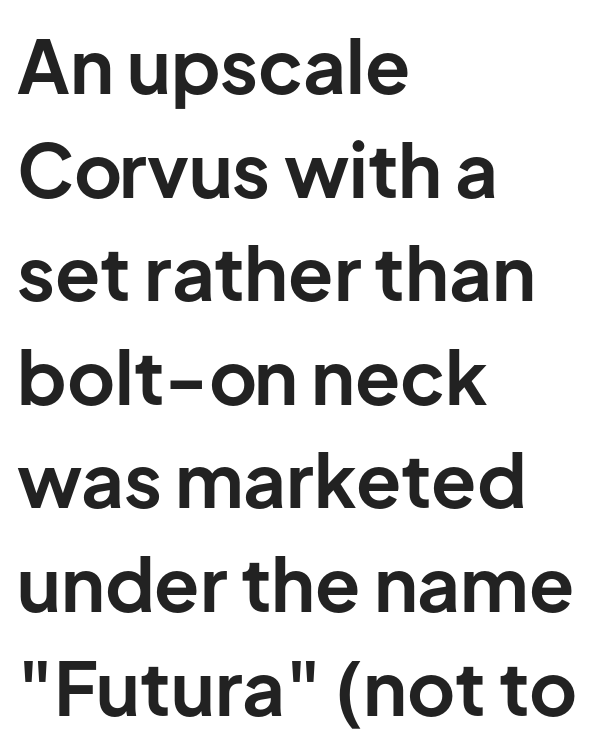
The image shows 74 px bold sans-serif type, upright; set left-aligned, normal line spacing (1.4x), normal letter spacing, not underlined; low stroke contrast and a medium x-height.
